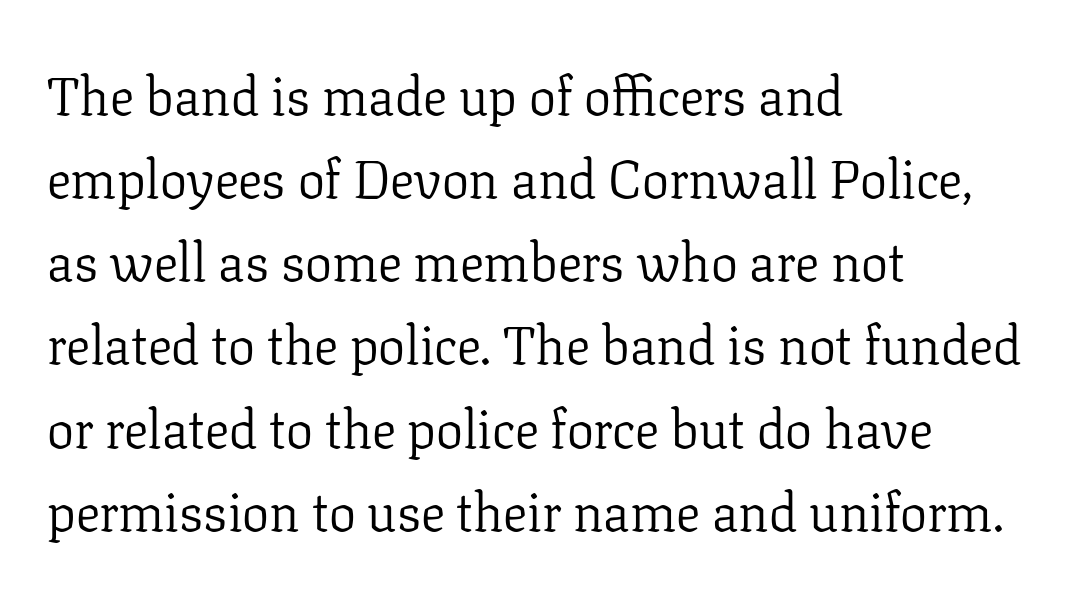
Q: Is the text bold? A: No.
Q: Is the text italic (slanted)? A: No, it is upright.
Q: Is the typeface a serif or a sans-serif typeface? A: Serif.
Q: Is the text underlined? A: No.
Q: How is the paragraph aligned? A: Left-aligned.
Q: Is the spacing between letters normal or unusually wide? A: Normal.
Q: Is the spacing between lines tight, normal or loose? A: Normal.
Q: Width (condensed, normal, or wide)? A: Normal.
Q: Stroke contrast? A: Low.
Q: x-height? A: Medium.
Q: Monospaced? A: No.
